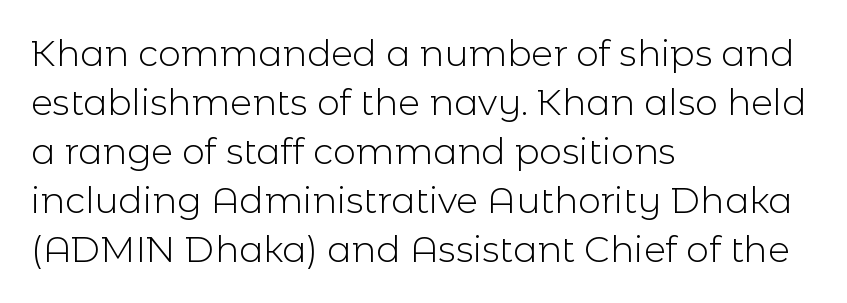
{"serif": "no", "italic": "no", "bold": "no", "weight": "light", "width": "normal", "x_height": "medium", "monospaced": "no", "underline": "no", "align": "left", "line_spacing": "normal", "line_spacing_ratio": 1.36, "letter_spacing": "normal", "letter_spacing_em": 0.0, "glyph_px": 36}
